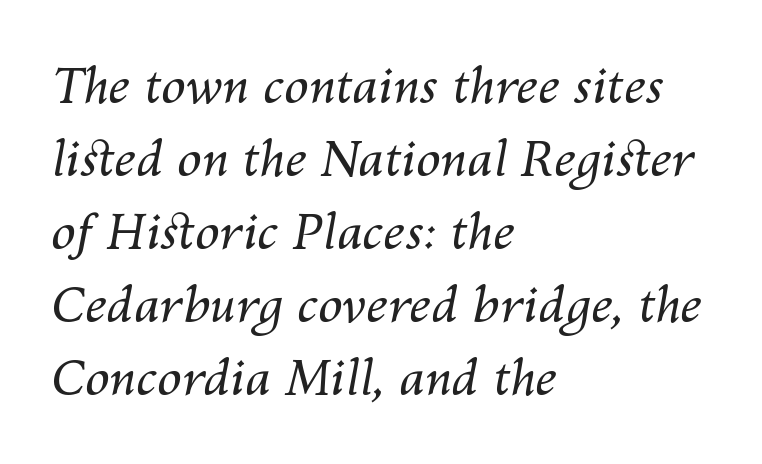
{"italic": "yes", "lean": "right", "slant_degrees": 10, "bold": "no", "weight": "regular", "width": "normal", "stroke_contrast": "medium", "x_height": "medium", "monospaced": "no", "underline": "no", "align": "left", "line_spacing": "normal", "line_spacing_ratio": 1.49, "letter_spacing": "normal", "letter_spacing_em": 0.0, "glyph_px": 49}
